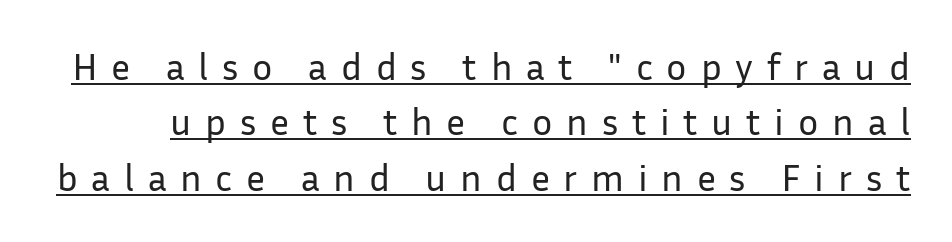
The image shows 38 px regular-weight sans-serif type, upright; set normal line spacing (1.46x), unusually wide letter spacing (+0.36 em), underlined; low stroke contrast and a medium x-height.
